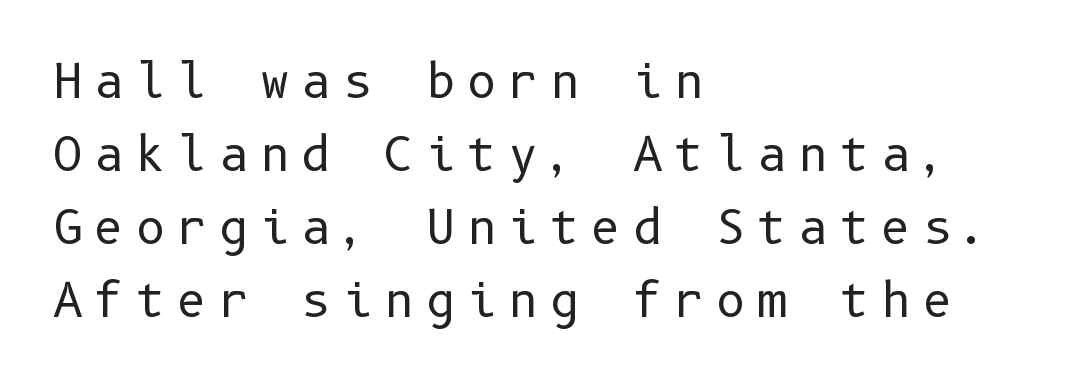
{"serif": "no", "italic": "no", "bold": "no", "weight": "regular", "width": "normal", "stroke_contrast": "low", "x_height": "medium", "underline": "no", "align": "left", "line_spacing": "normal", "line_spacing_ratio": 1.59, "letter_spacing": "wide", "letter_spacing_em": 0.25, "glyph_px": 46}
